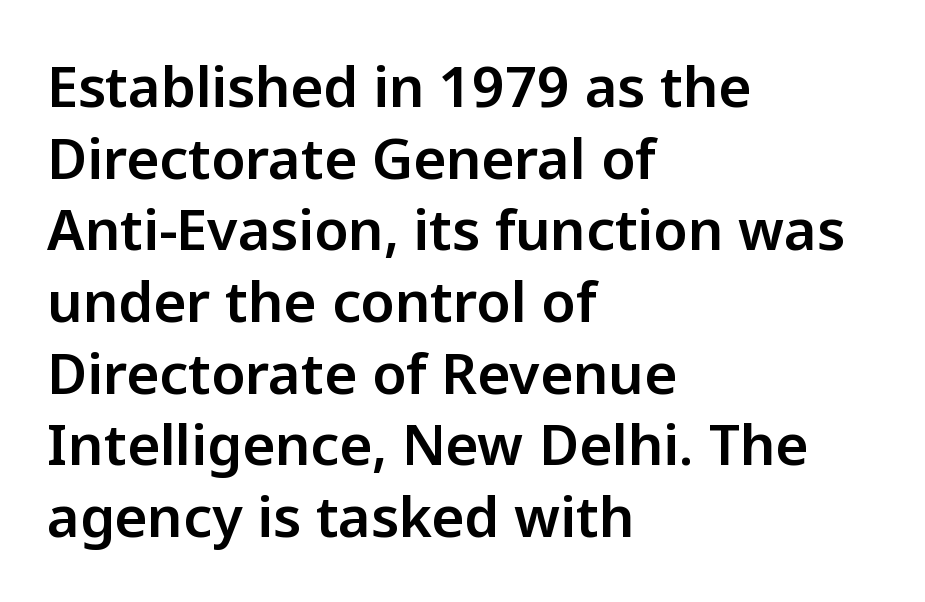
Is this a fixed-width face? No — the glyphs have proportional, varying widths. The horizontal fit of the characters is conventional and even. The lettering holds an erect, upright posture throughout. One-word summary of the alignment: left.
